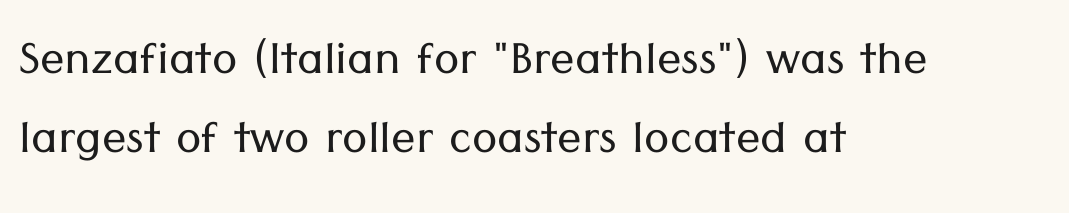
Compared with typical body copy, the letter spacing here is the same. Think of a printed novel: that variable character pitch is what you see here. Check the space under the baseline: it is left empty. Evenly set lines give the paragraph a standard silhouette. A typesetter would label this face a sans.
